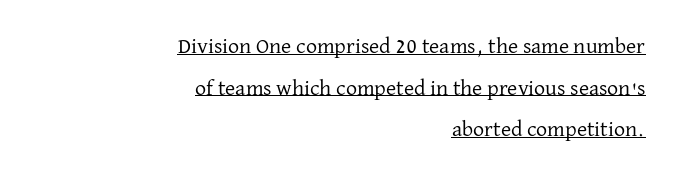
The compositor pushed each line to the right boundary. The words here are underlined. Each stroke keeps to a modest, everyday thickness or less. A typesetter would mark this as roman, not italic.
